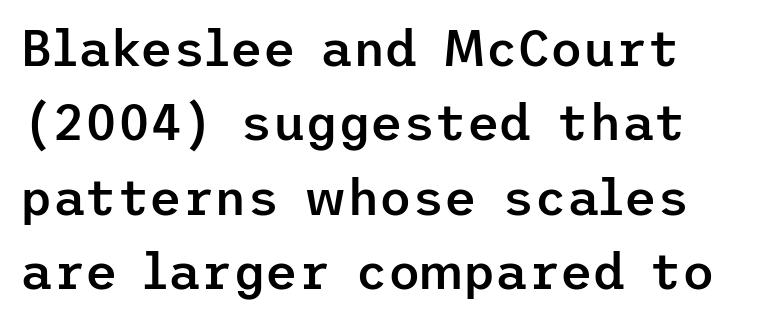
The image shows 50 px semibold sans-serif type, upright; set normal line spacing (1.49x), normal letter spacing, not underlined; low stroke contrast and a medium x-height.
